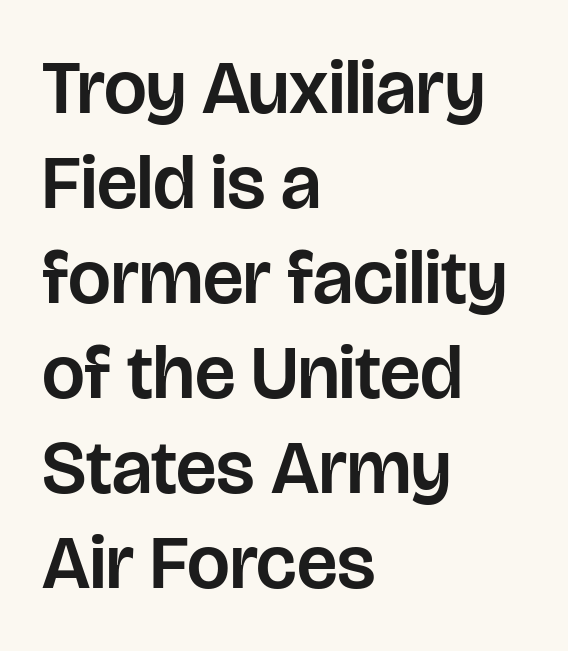
{"serif": "no", "italic": "no", "width": "normal", "stroke_contrast": "low", "x_height": "large", "monospaced": "no", "underline": "no", "align": "left", "line_spacing": "normal", "line_spacing_ratio": 1.25, "letter_spacing": "normal", "letter_spacing_em": 0.0, "glyph_px": 76}
